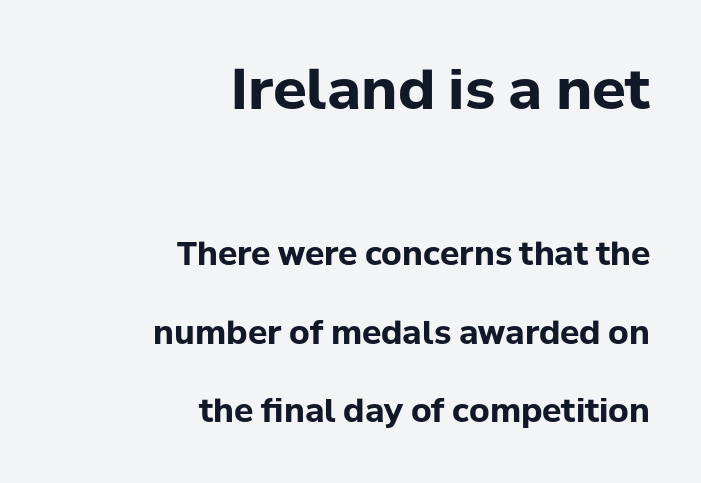
The image shows 56 px bold sans-serif type, upright; set right-aligned, loose line spacing (2.44x), normal letter spacing, not underlined; the first (top) block is 1.75x larger; low stroke contrast and a medium x-height.
